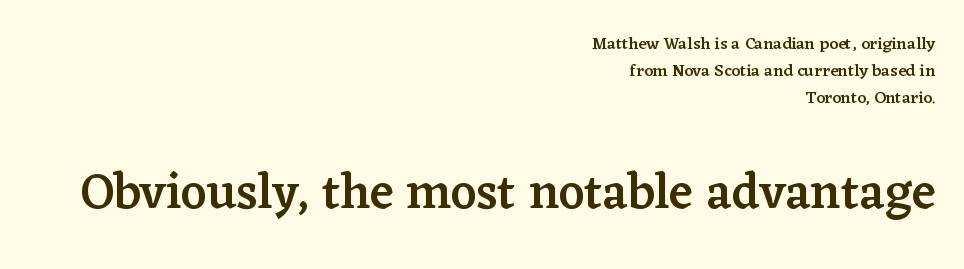
Of the two passages, the one underneath uses the larger point size. Note: serifs present on the glyphs. Students, observe: this is what conventionally led text looks like. The type is set solid horizontally, with unmodified tracking. Check the space under the baseline: it is left empty.
